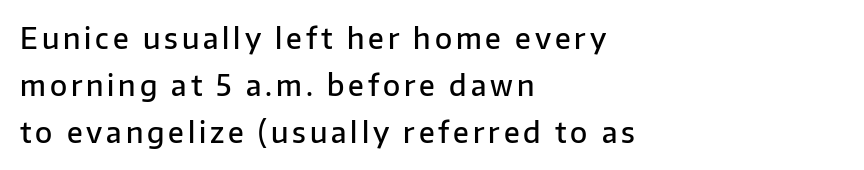
Q: Is the text bold? A: Semi-bold.
Q: Is the text italic (slanted)? A: No, it is upright.
Q: Is the typeface a serif or a sans-serif typeface? A: Sans-serif.
Q: Is the text underlined? A: No.
Q: How is the paragraph aligned? A: Left-aligned.
Q: Is the spacing between lines tight, normal or loose? A: Normal.
Q: Width (condensed, normal, or wide)? A: Normal.
Q: Stroke contrast? A: Low.
Q: x-height? A: Medium.
Q: Monospaced? A: No.
